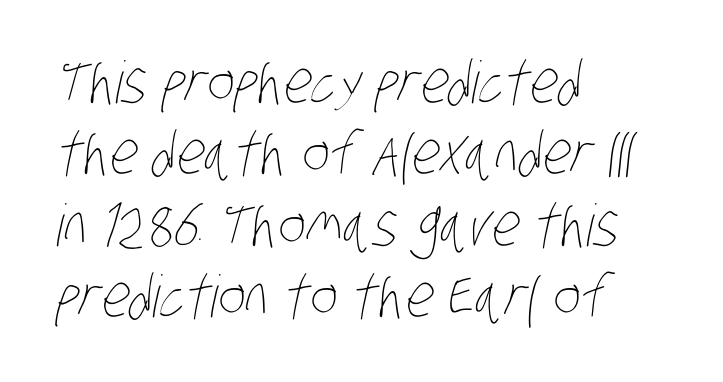
Q: Is the text bold? A: No.
Q: Is the text underlined? A: No.
Q: How is the paragraph aligned? A: Left-aligned.
Q: Is the spacing between letters normal or unusually wide? A: Normal.
Q: Width (condensed, normal, or wide)? A: Condensed.
Q: Stroke contrast? A: Low.
Q: x-height? A: Large.
Q: Monospaced? A: No.
